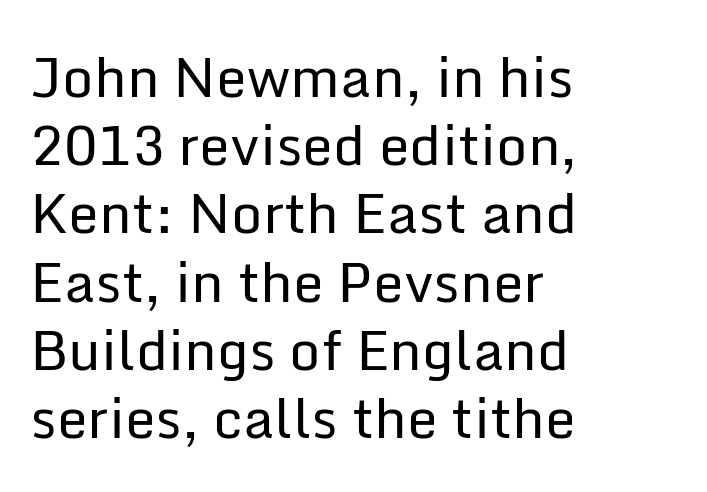
Character widths vary here, with narrow letters taking less room than wide ones. Stroke terminals: plain, sans-serif. Do the letters lean? They stand straight. Line starts are locked; line ends wander.
